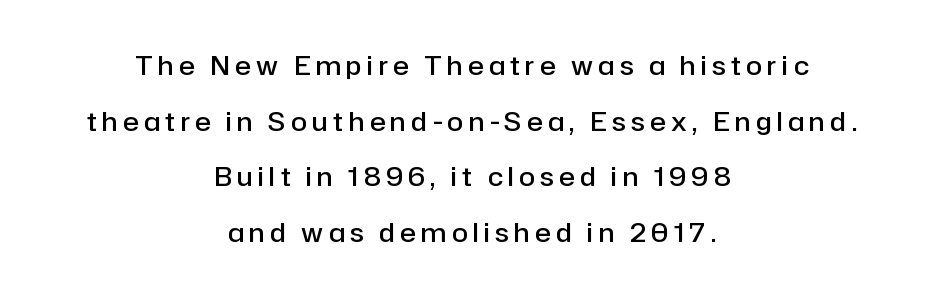
The image shows 26 px text type, upright; set centered, loose line spacing (2.14x), unusually wide letter spacing (+0.21 em), not underlined.
